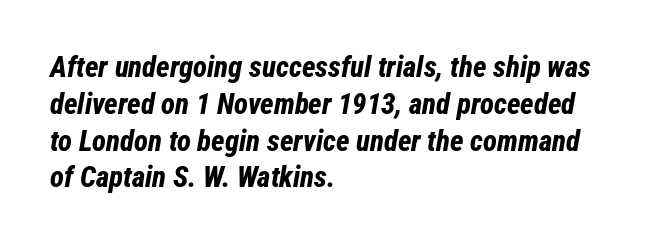
Yep, that's italic — everything's leaning. Honestly, the letter spacing is just normal — you wouldn't notice it. This sample keeps an unexceptional amount of space between lines. Beneath every word, the page is bare. Which margin do the lines hug? The left one — the right edge is uneven.
